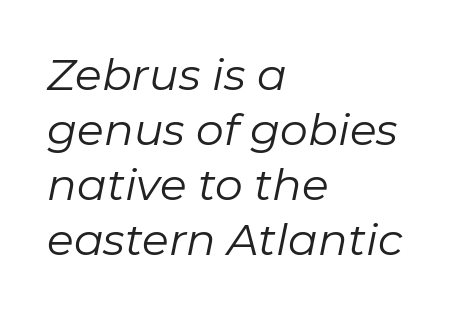
The gap between lines stays unmarked. There's an unmistakable incline to the writing here. Between one letter and the next there's only the usual sliver of space. Summary of vertical rhythm: regular, with standard interline spacing. Reading down the block, your eye returns to a fixed left position each line. Here the designer chose a conventional face with non-uniform glyph widths.
